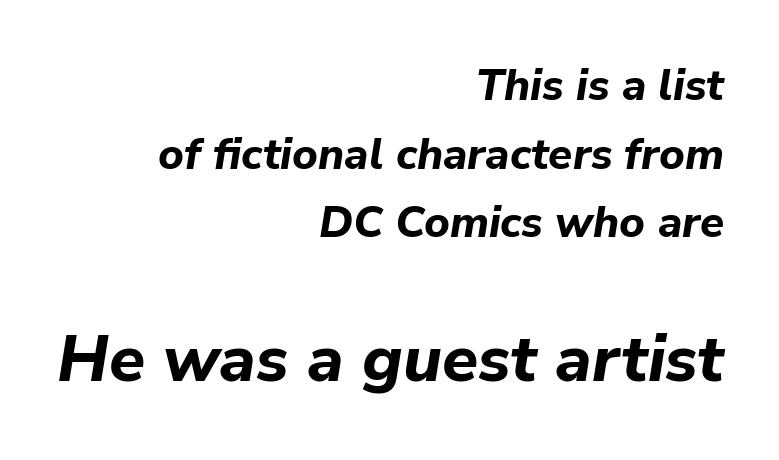
The image shows 66 px bold type, italic (leaning right); set right-aligned, normal line spacing (1.56x), normal letter spacing, not underlined; the second (bottom) block is 1.5x larger; low stroke contrast and a medium x-height.
